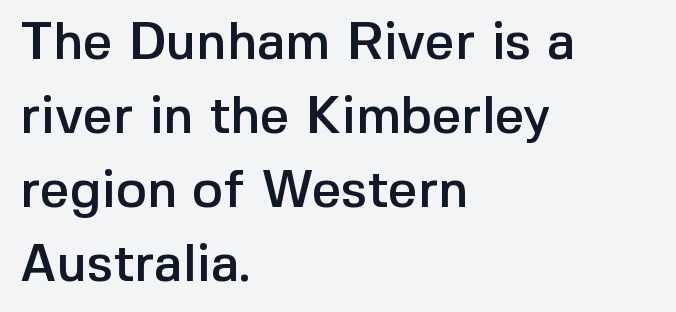
Q: Is the text italic (slanted)? A: No, it is upright.
Q: Is the typeface a serif or a sans-serif typeface? A: Sans-serif.
Q: Is the text underlined? A: No.
Q: How is the paragraph aligned? A: Left-aligned.
Q: Is the spacing between letters normal or unusually wide? A: Normal.
Q: Is the spacing between lines tight, normal or loose? A: Normal.
Q: Width (condensed, normal, or wide)? A: Normal.
Q: x-height? A: Medium.
Q: Monospaced? A: No.
